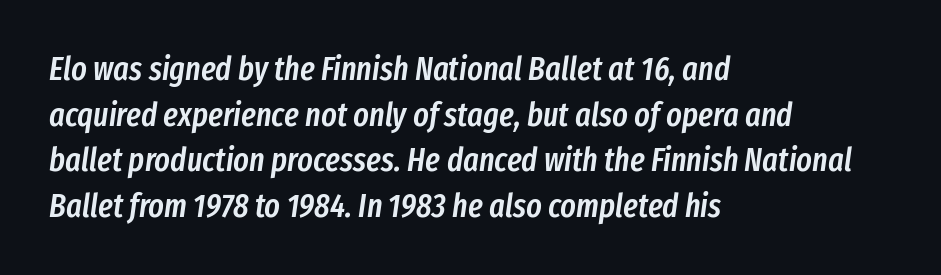
Q: Is the text bold? A: Semi-bold.
Q: Is the text italic (slanted)? A: Yes, it leans right by about 8 degrees.
Q: Is the text underlined? A: No.
Q: How is the paragraph aligned? A: Left-aligned.
Q: Is the spacing between letters normal or unusually wide? A: Normal.
Q: Is the spacing between lines tight, normal or loose? A: Normal.
Q: Width (condensed, normal, or wide)? A: Condensed.
Q: Stroke contrast? A: Low.
Q: x-height? A: Medium.
Q: Monospaced? A: No.
